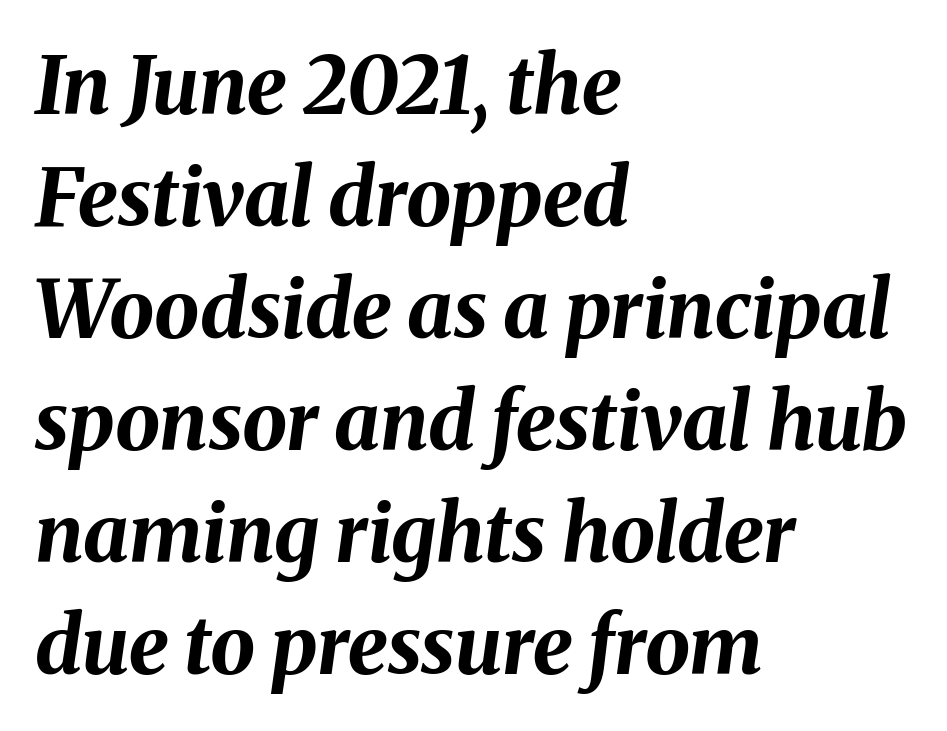
The image shows 80 px bold type, italic (leaning right); set left-aligned, normal line spacing (1.4x), normal letter spacing, not underlined; medium stroke contrast and a medium x-height.
